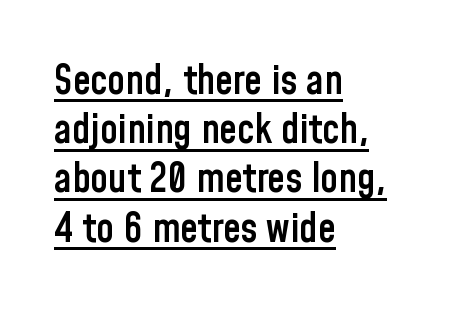
{"serif": "no", "italic": "no", "bold": "semi", "weight": "semibold", "width": "condensed", "stroke_contrast": "low", "x_height": "medium", "monospaced": "no", "underline": "yes", "align": "left", "line_spacing_ratio": 1.23, "letter_spacing": "normal", "letter_spacing_em": 0.0, "glyph_px": 40}
